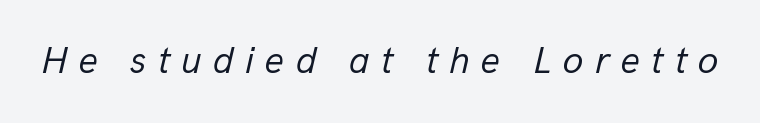
{"italic": "yes", "lean": "right", "slant_degrees": 13, "bold": "no", "weight": "regular", "width": "normal", "stroke_contrast": "low", "x_height": "medium", "monospaced": "no", "underline": "no", "letter_spacing": "wide", "letter_spacing_em": 0.29, "glyph_px": 38}
